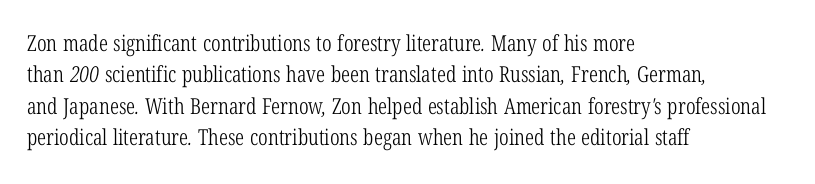
The face used here is rendered with its standard letterfit. Underlining? Definitely not there. The rows are spaced the way most documents space them. Caption: multi-line text, flush left, ragged right.
